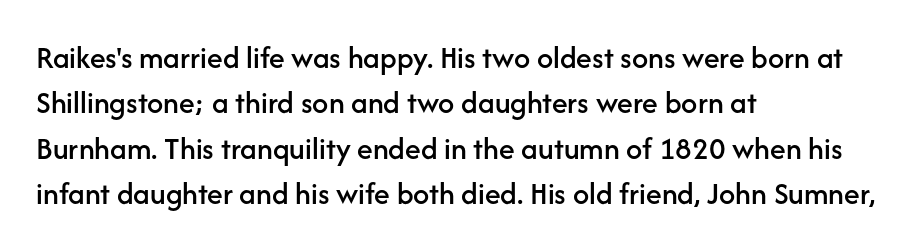
The image shows 32 px sans-serif type, upright; set left-aligned, normal line spacing (1.42x), normal letter spacing, not underlined; low stroke contrast and a medium x-height.
